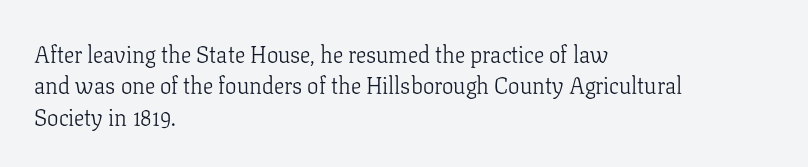
Q: Is the text bold? A: No.
Q: Is the text italic (slanted)? A: No, it is upright.
Q: Is the text underlined? A: No.
Q: How is the paragraph aligned? A: Left-aligned.
Q: Is the spacing between letters normal or unusually wide? A: Normal.
Q: Is the spacing between lines tight, normal or loose? A: Normal.
